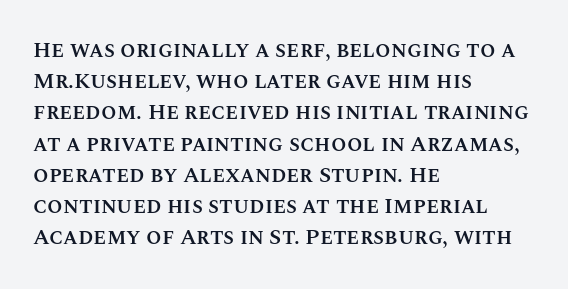
{"italic": "no", "bold": "semi", "underline": "no", "align": "left", "line_spacing": "normal", "line_spacing_ratio": 1.42, "letter_spacing": "normal", "letter_spacing_em": 0.0, "glyph_px": 22}
